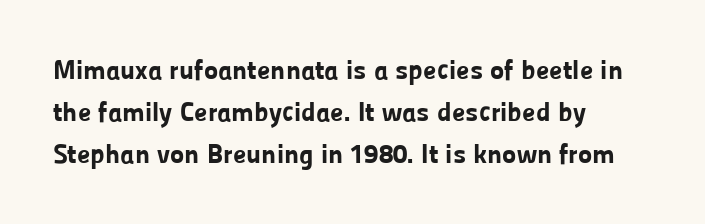
The image shows 27 px bold type, upright; set left-aligned, normal line spacing (1.56x), normal letter spacing, not underlined.
